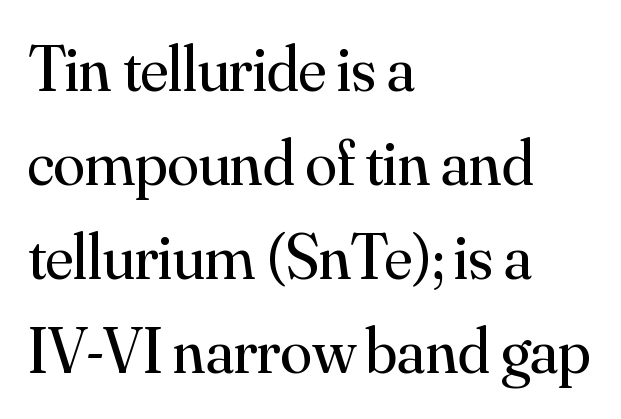
Q: Is the text bold? A: No.
Q: Is the text italic (slanted)? A: No, it is upright.
Q: Is the typeface a serif or a sans-serif typeface? A: Serif.
Q: Is the text underlined? A: No.
Q: How is the paragraph aligned? A: Left-aligned.
Q: Is the spacing between letters normal or unusually wide? A: Normal.
Q: Is the spacing between lines tight, normal or loose? A: Normal.
Q: Width (condensed, normal, or wide)? A: Normal.
Q: Stroke contrast? A: Medium.
Q: x-height? A: Small.
Q: Monospaced? A: No.
